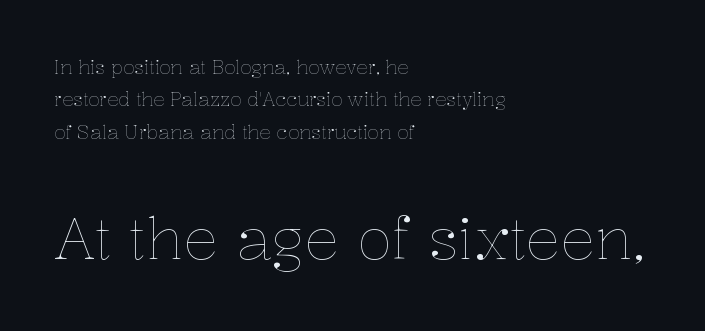
{"italic": "no", "bold": "no", "weight": "thin", "width": "normal", "stroke_contrast": "low", "x_height": "medium", "monospaced": "no", "underline": "no", "align": "left", "line_spacing_ratio": 1.71, "letter_spacing": "normal", "letter_spacing_em": 0.0, "larger_block": "second", "size_ratio": 3.05, "glyph_px": 58}
